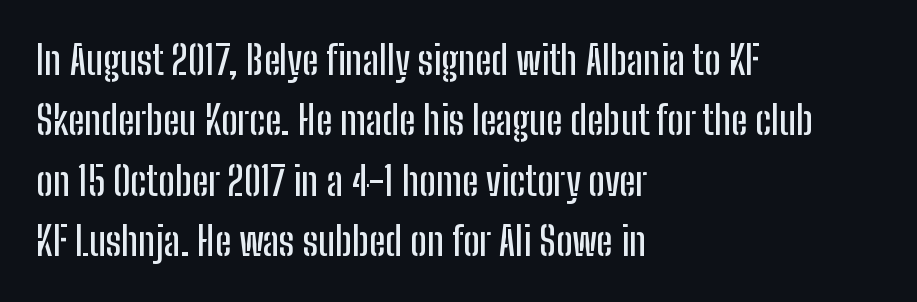
The image shows 39 px condensed sans-serif type, upright; set left-aligned, normal line spacing (1.55x), normal letter spacing, not underlined; low stroke contrast and a medium x-height.
